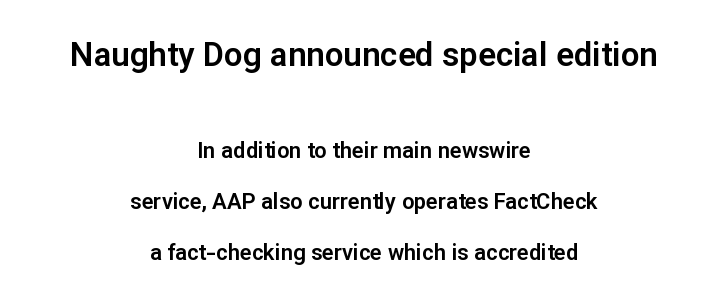
In this sample the first text group is rendered at the bigger scale. Tracking value appears to be zero — textbook default spacing. The glyphs are unaccompanied by any horizontal stroke below them. Here the designer chose a conventional face with non-uniform glyph widths. What kind of face is this? One without serifs — a sans.
